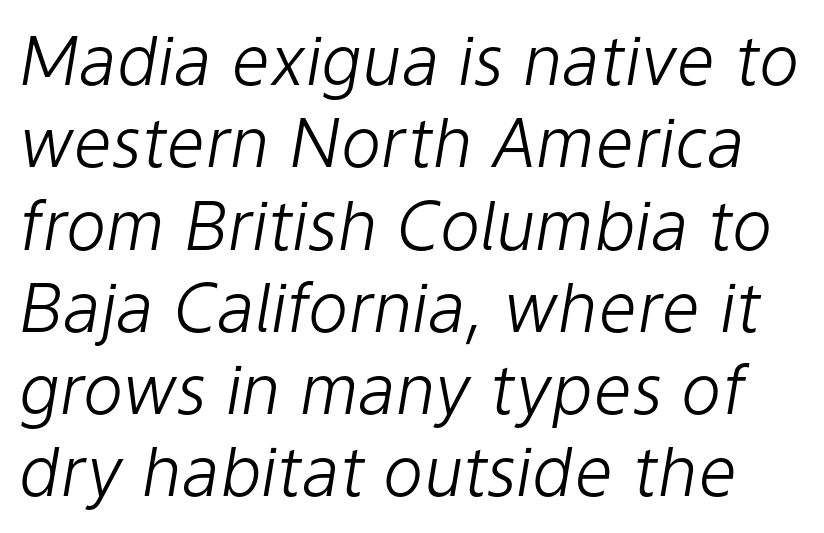
{"italic": "yes", "lean": "right", "slant_degrees": 9, "bold": "no", "weight": "light", "width": "normal", "stroke_contrast": "low", "x_height": "medium", "monospaced": "no", "underline": "no", "line_spacing_ratio": 1.21, "letter_spacing": "normal", "letter_spacing_em": 0.0, "glyph_px": 68}
